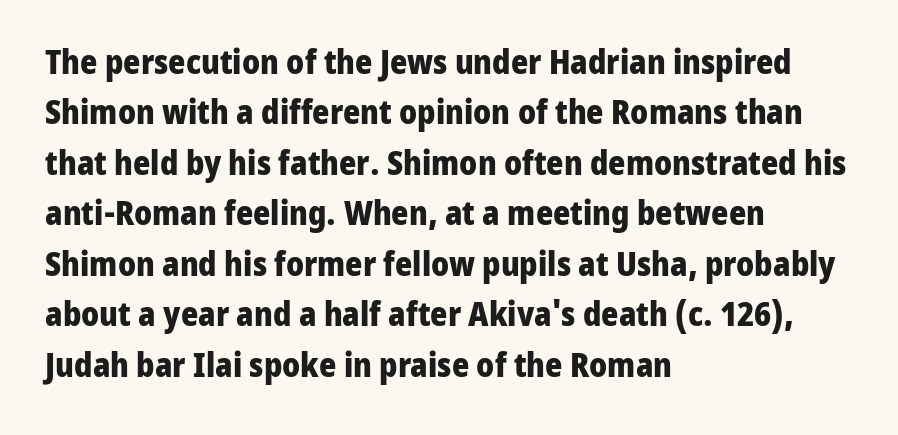
The type is set solid horizontally, with unmodified tracking. Check where the strokes stop: nothing finishes them off — pure sans. The passage shown stacks its lines at a standard gap. Descenders are the only things crossing below the line. A student would call this left alignment; a typographer would say flush left, rag right.
